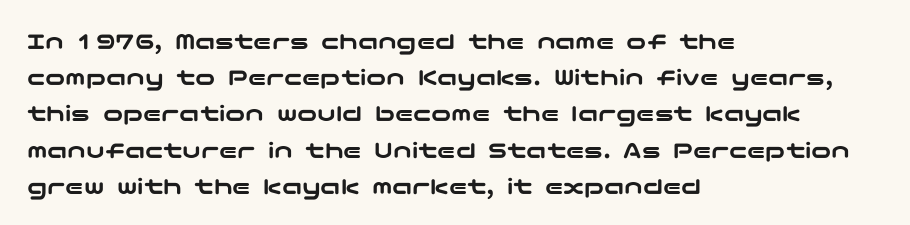
{"italic": "no", "underline": "no", "align": "left", "line_spacing": "normal", "line_spacing_ratio": 1.45, "letter_spacing": "normal", "letter_spacing_em": 0.0, "glyph_px": 25}
